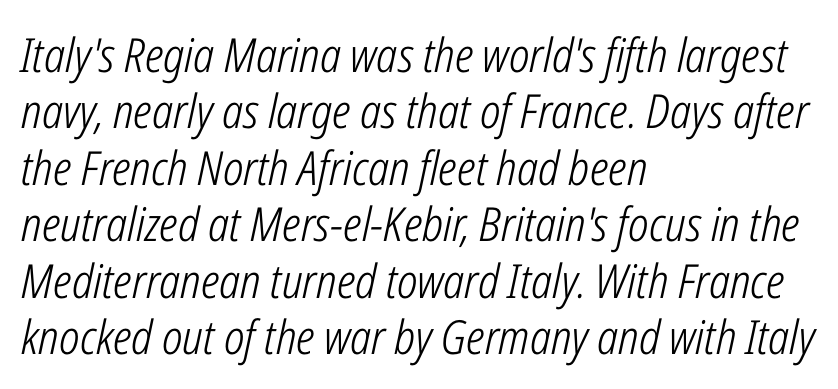
The image shows 47 px light, condensed type, italic (leaning right); set left-aligned, line spacing 1.2x, normal letter spacing, not underlined; low stroke contrast and a medium x-height.
